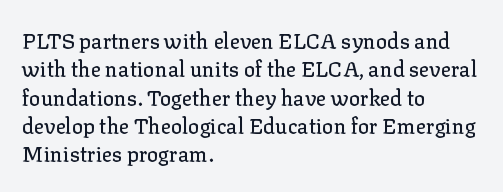
{"italic": "no", "underline": "no", "align": "left", "line_spacing": "normal", "line_spacing_ratio": 1.35, "letter_spacing": "normal", "letter_spacing_em": 0.0, "glyph_px": 21}
